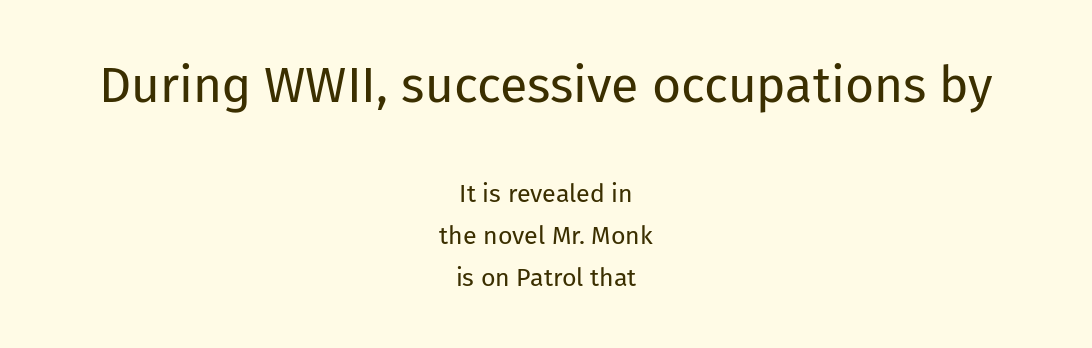
{"serif": "no", "italic": "no", "bold": "no", "weight": "regular", "width": "normal", "stroke_contrast": "low", "x_height": "medium", "monospaced": "no", "underline": "no", "align": "center", "line_spacing": "normal", "line_spacing_ratio": 1.67, "letter_spacing": "normal", "letter_spacing_em": 0.0, "larger_block": "first", "size_ratio": 2.0, "glyph_px": 50}
